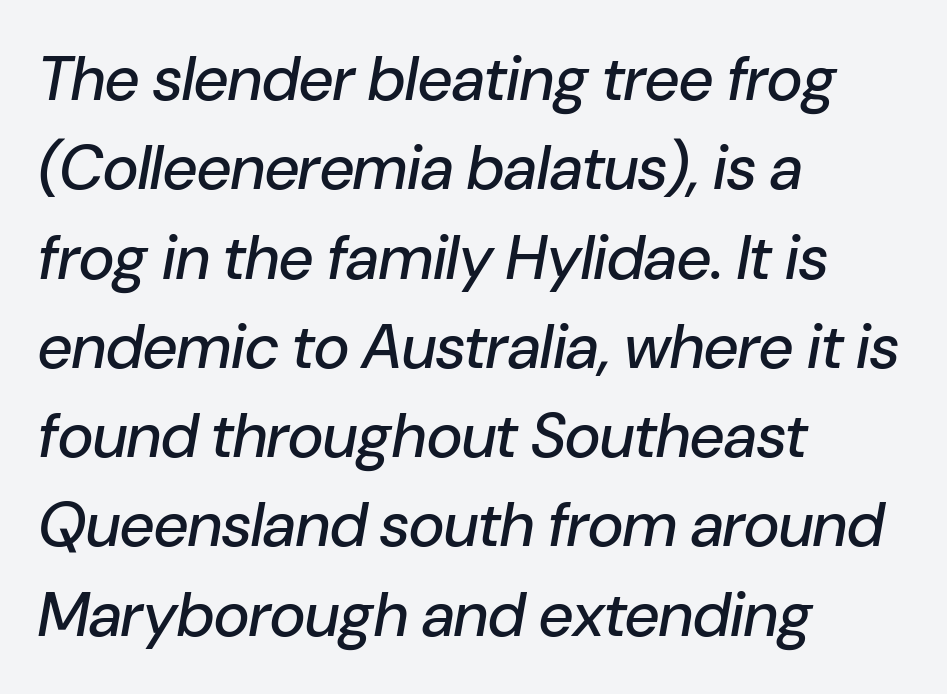
Q: Is the text italic (slanted)? A: Yes, it leans right by about 10 degrees.
Q: Is the text underlined? A: No.
Q: How is the paragraph aligned? A: Left-aligned.
Q: Is the spacing between letters normal or unusually wide? A: Normal.
Q: Is the spacing between lines tight, normal or loose? A: Normal.
Q: Width (condensed, normal, or wide)? A: Normal.
Q: Stroke contrast? A: Low.
Q: x-height? A: Medium.
Q: Monospaced? A: No.
